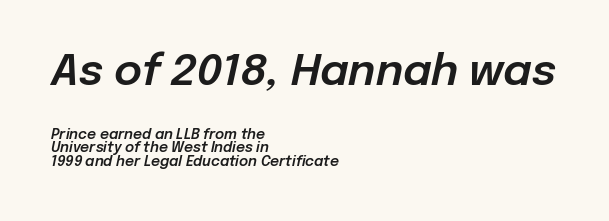
Glance below the letters and you will spot only blank space. Compare the two chunks: the upper has the greater cap height. Do the characters align in a grid? No, the font is proportional. Glyph-to-glyph distance matches everyday printed text. The lines in this sample share a left origin and differ only in where they stop. Rows of type sit shoulder to shoulder in the vertical direction.
